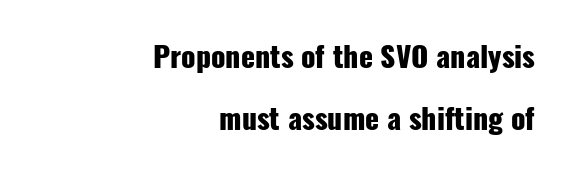
{"serif": "no", "italic": "no", "bold": "yes", "weight": "heavy", "width": "condensed", "stroke_contrast": "low", "x_height": "medium", "monospaced": "no", "underline": "no", "align": "right", "line_spacing": "loose", "line_spacing_ratio": 2.15, "letter_spacing": "normal", "letter_spacing_em": 0.0, "glyph_px": 29}
